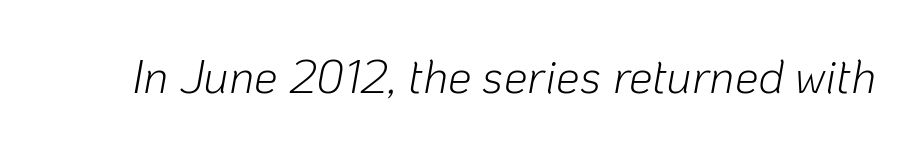
{"italic": "yes", "lean": "right", "slant_degrees": 10, "bold": "no", "weight": "light", "width": "normal", "stroke_contrast": "low", "x_height": "medium", "monospaced": "no", "underline": "no", "letter_spacing": "normal", "letter_spacing_em": 0.0, "glyph_px": 47}
